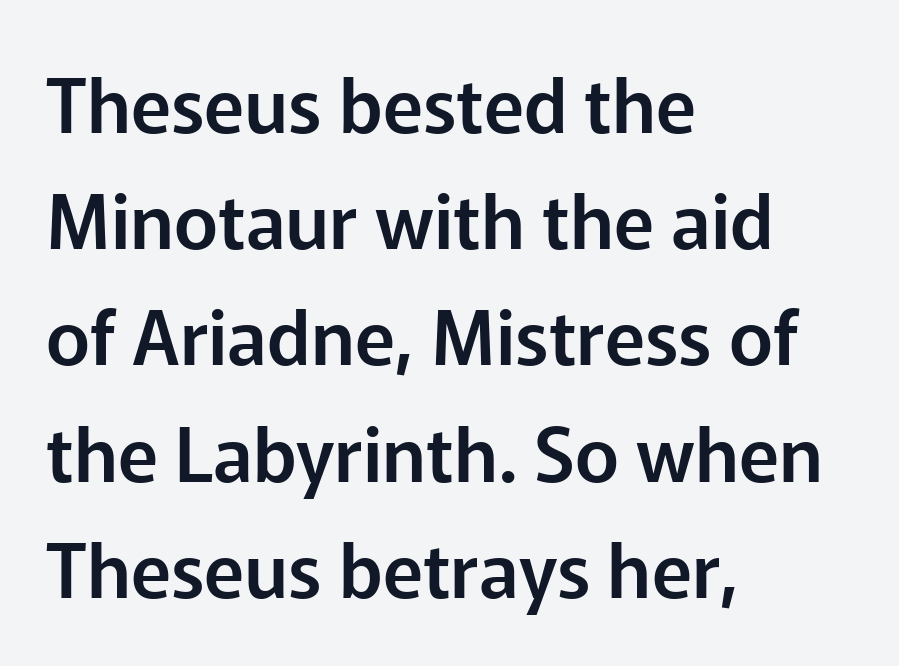
The image shows 75 px sans-serif type, upright; set left-aligned, normal line spacing (1.55x), normal letter spacing, not underlined; low stroke contrast and a medium x-height.
